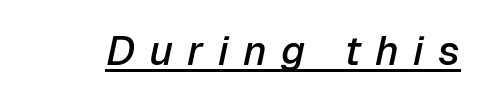
Q: Is the text bold? A: Semi-bold.
Q: Is the text italic (slanted)? A: Yes, it leans right by about 12 degrees.
Q: Is the text underlined? A: Yes.
Q: Is the spacing between letters normal or unusually wide? A: Unusually wide.
Q: Width (condensed, normal, or wide)? A: Normal.
Q: Stroke contrast? A: Low.
Q: x-height? A: Medium.
Q: Monospaced? A: No.
